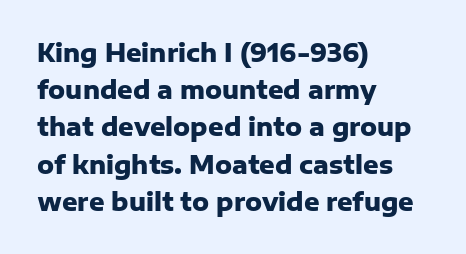
Q: Is the text bold? A: Yes.
Q: Is the text italic (slanted)? A: No, it is upright.
Q: Is the text underlined? A: No.
Q: How is the paragraph aligned? A: Left-aligned.
Q: Is the spacing between letters normal or unusually wide? A: Normal.
Q: Is the spacing between lines tight, normal or loose? A: Normal.
